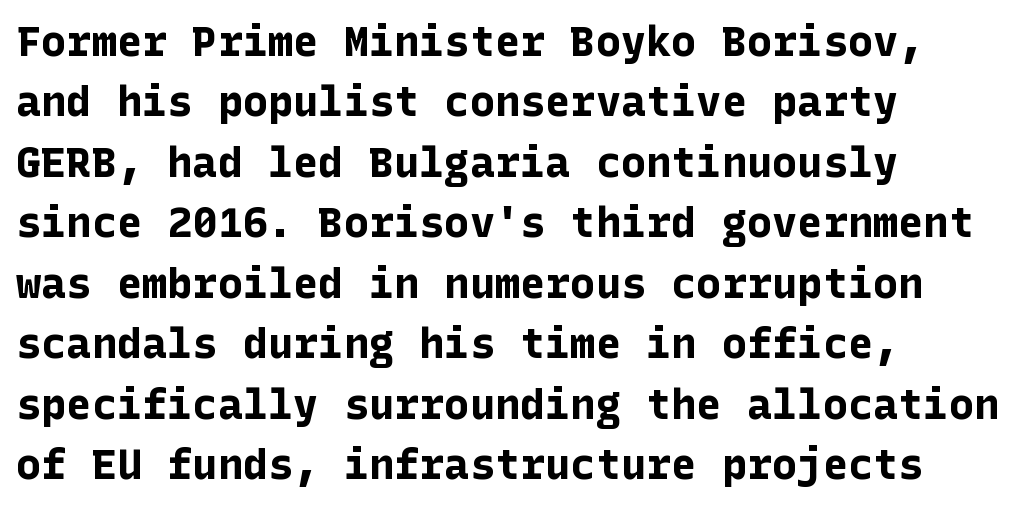
Q: Is the text bold? A: Yes.
Q: Is the text italic (slanted)? A: No, it is upright.
Q: Is the typeface a serif or a sans-serif typeface? A: Sans-serif.
Q: Is the text underlined? A: No.
Q: How is the paragraph aligned? A: Left-aligned.
Q: Is the spacing between letters normal or unusually wide? A: Normal.
Q: Is the spacing between lines tight, normal or loose? A: Normal.
Q: Width (condensed, normal, or wide)? A: Normal.
Q: Stroke contrast? A: Low.
Q: x-height? A: Medium.
